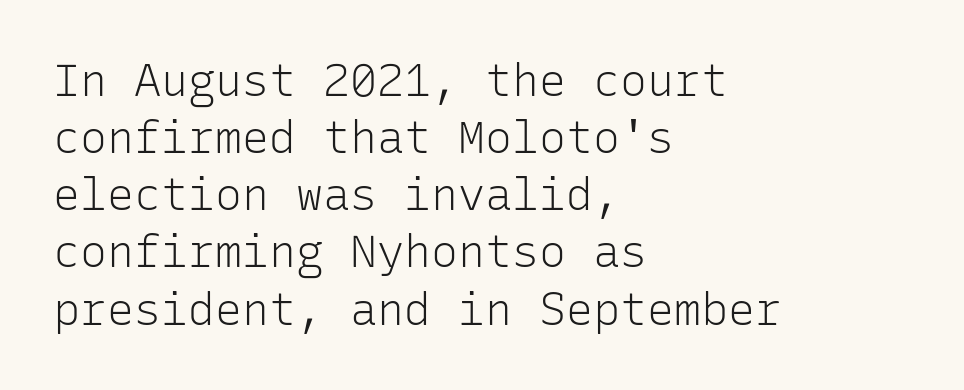
The image shows 45 px light sans-serif type, upright, monospaced; set left-aligned, normal line spacing (1.27x), normal letter spacing, not underlined; low stroke contrast and a medium x-height.
